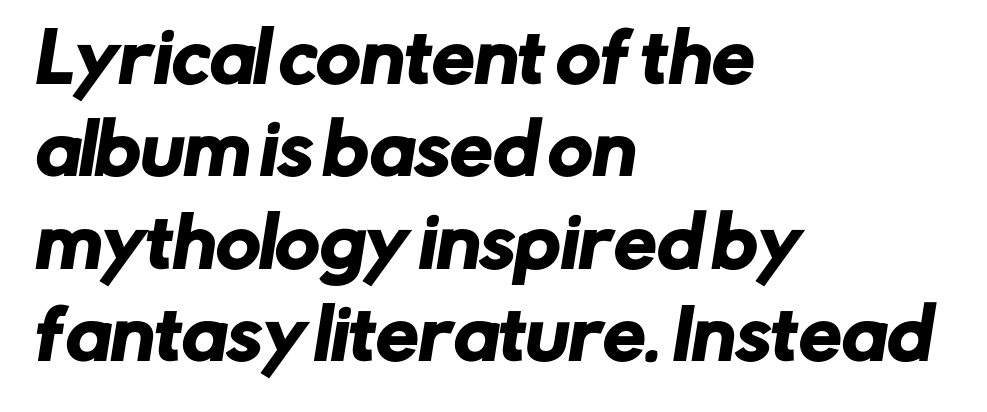
Q: Is the typeface a serif or a sans-serif typeface? A: Sans-serif.
Q: Is the text underlined? A: No.
Q: How is the paragraph aligned? A: Left-aligned.
Q: Is the spacing between letters normal or unusually wide? A: Normal.
Q: Is the spacing between lines tight, normal or loose? A: Normal.
Q: Width (condensed, normal, or wide)? A: Normal.
Q: Stroke contrast? A: Low.
Q: x-height? A: Medium.
Q: Monospaced? A: No.
